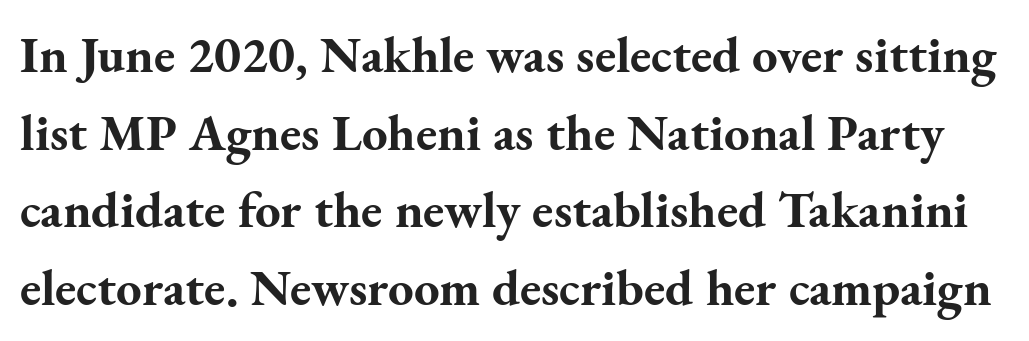
Q: Is the text bold? A: Yes.
Q: Is the text italic (slanted)? A: No, it is upright.
Q: Is the typeface a serif or a sans-serif typeface? A: Serif.
Q: Is the text underlined? A: No.
Q: Is the spacing between letters normal or unusually wide? A: Normal.
Q: Is the spacing between lines tight, normal or loose? A: Normal.
Q: Width (condensed, normal, or wide)? A: Normal.
Q: Stroke contrast? A: Medium.
Q: x-height? A: Small.
Q: Monospaced? A: No.
